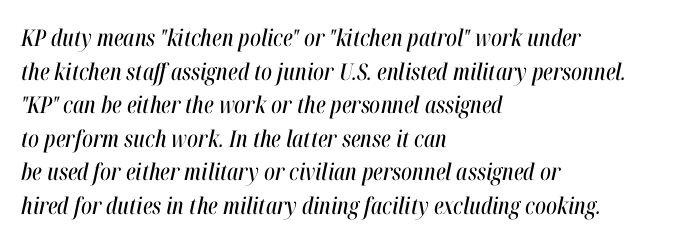
{"italic": "yes", "lean": "right", "slant_degrees": 12, "underline": "no", "align": "left", "line_spacing": "normal", "line_spacing_ratio": 1.46, "letter_spacing": "normal", "letter_spacing_em": 0.0, "glyph_px": 23}
